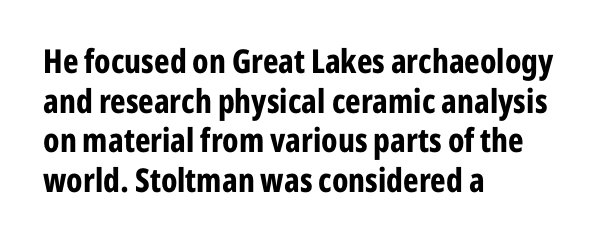
Q: Is the text bold? A: Yes.
Q: Is the text italic (slanted)? A: No, it is upright.
Q: Is the typeface a serif or a sans-serif typeface? A: Sans-serif.
Q: Is the text underlined? A: No.
Q: How is the paragraph aligned? A: Left-aligned.
Q: Is the spacing between letters normal or unusually wide? A: Normal.
Q: Width (condensed, normal, or wide)? A: Condensed.
Q: Stroke contrast? A: Low.
Q: x-height? A: Medium.
Q: Monospaced? A: No.
